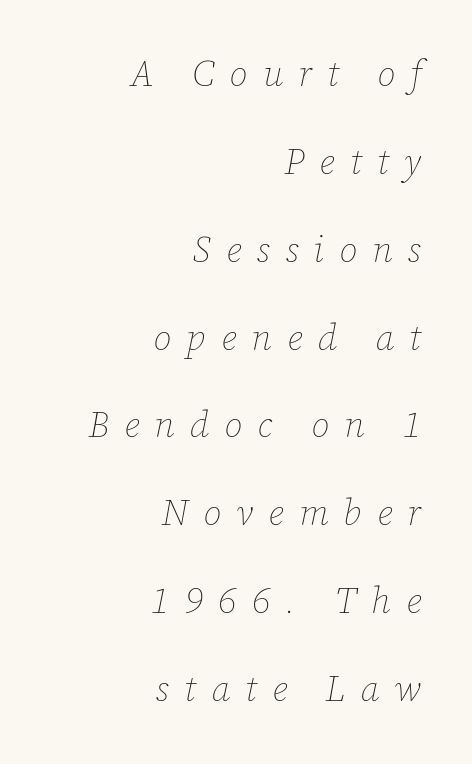
{"italic": "yes", "lean": "right", "slant_degrees": 12, "bold": "no", "weight": "thin", "width": "normal", "stroke_contrast": "low", "x_height": "medium", "monospaced": "no", "underline": "no", "align": "right", "line_spacing": "loose", "line_spacing_ratio": 2.44, "letter_spacing": "wide", "letter_spacing_em": 0.42, "glyph_px": 36}
